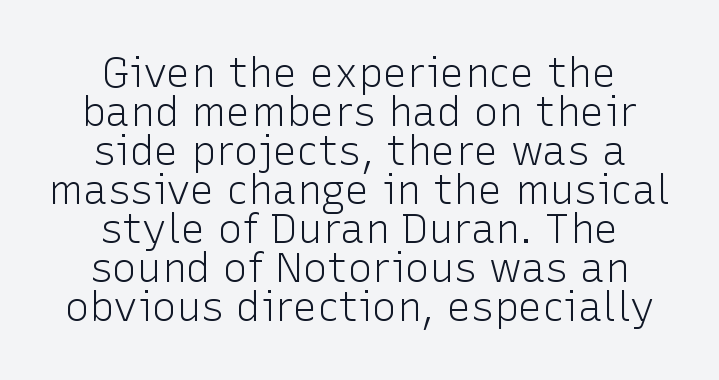
{"serif": "no", "italic": "no", "bold": "no", "weight": "light", "width": "normal", "stroke_contrast": "low", "x_height": "medium", "monospaced": "no", "underline": "no", "align": "center", "line_spacing": "tight", "line_spacing_ratio": 0.95, "letter_spacing": "normal", "letter_spacing_em": 0.0, "glyph_px": 41}
